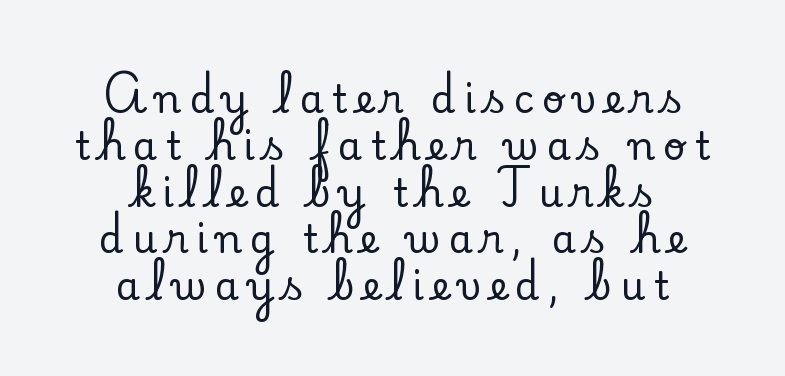
The image shows 39 px serif type, upright; set centered, line spacing 1.2x, unusually wide letter spacing (+0.21 em), not underlined; low stroke contrast and a small x-height.
